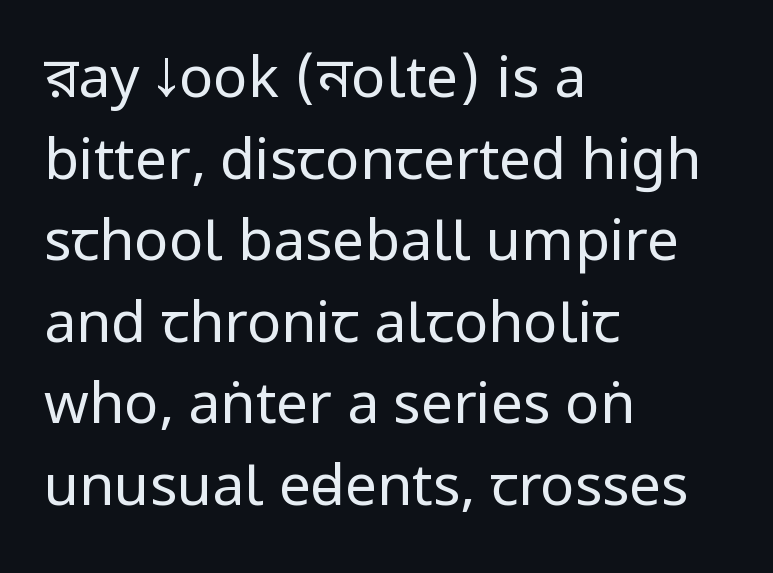
The letters stand upright; this is a roman face. This reads as an unemphasized weight, regular at the heaviest. Serifs: no, the terminals of the letterforms are clean. A clean baseline with only descenders dipping below it.
